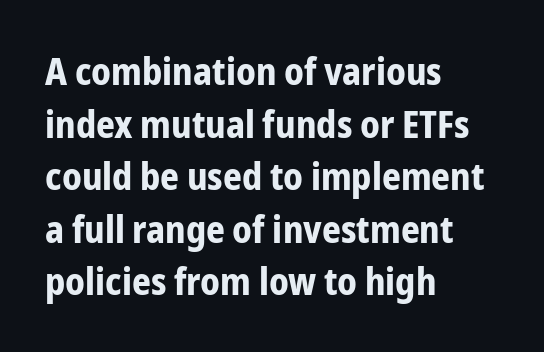
The gaps between neighbouring characters are ordinary and unremarkable. The rendering uses a moderate line-height, typical for paragraphs. Students, this is bold: see how much ink each stroke carries. This sample has the flowing, uneven cadence of proportional lettering. Just letters on the line, the space beneath them empty. These lines were composed using upright roman letters.
